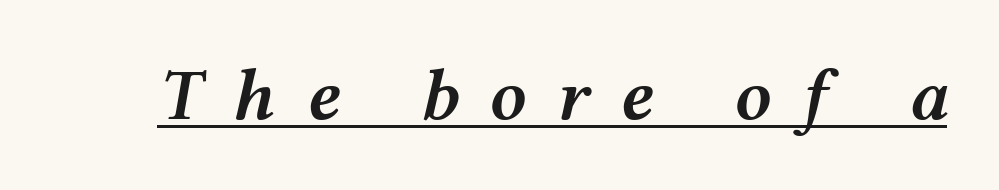
Looks like regular typesetting: each glyph gets only the width it needs. Characters are canted at an angle relative to the baseline's perpendicular. These characters rest on top of a visible drawn line. How heavy is the stroke? Medium-heavy — a semibold, shy of bold.
